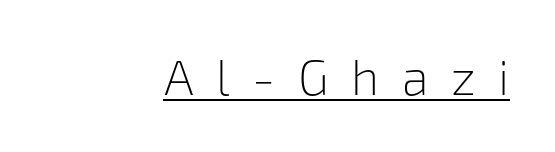
{"serif": "no", "italic": "no", "bold": "no", "weight": "light", "width": "normal", "stroke_contrast": "low", "x_height": "medium", "monospaced": "no", "underline": "yes", "align": "right", "letter_spacing": "wide", "letter_spacing_em": 0.46, "glyph_px": 49}
